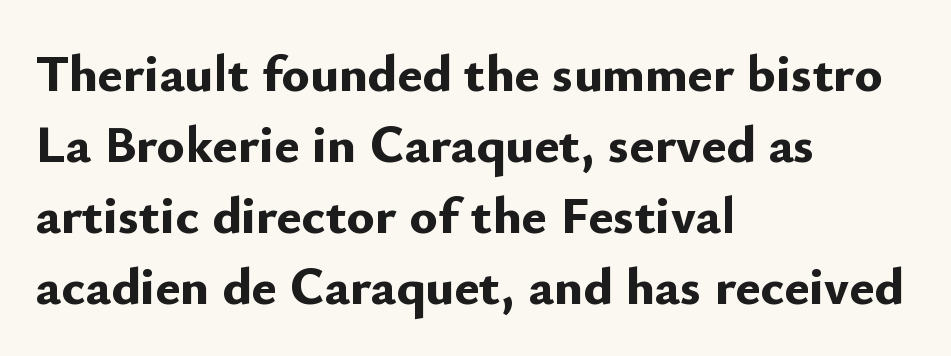
Q: Is the text bold? A: Yes.
Q: Is the text italic (slanted)? A: No, it is upright.
Q: Is the typeface a serif or a sans-serif typeface? A: Sans-serif.
Q: Is the text underlined? A: No.
Q: How is the paragraph aligned? A: Left-aligned.
Q: Is the spacing between letters normal or unusually wide? A: Normal.
Q: Is the spacing between lines tight, normal or loose? A: Normal.
Q: Width (condensed, normal, or wide)? A: Normal.
Q: Stroke contrast? A: Low.
Q: x-height? A: Small.
Q: Monospaced? A: No.
